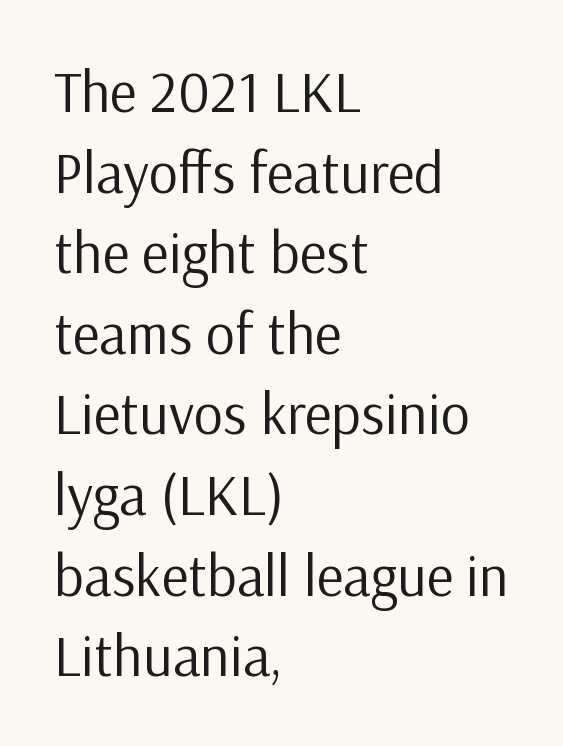
The image shows 58 px regular-weight sans-serif type, upright; set left-aligned, normal line spacing (1.39x), normal letter spacing, not underlined; low stroke contrast and a medium x-height.
